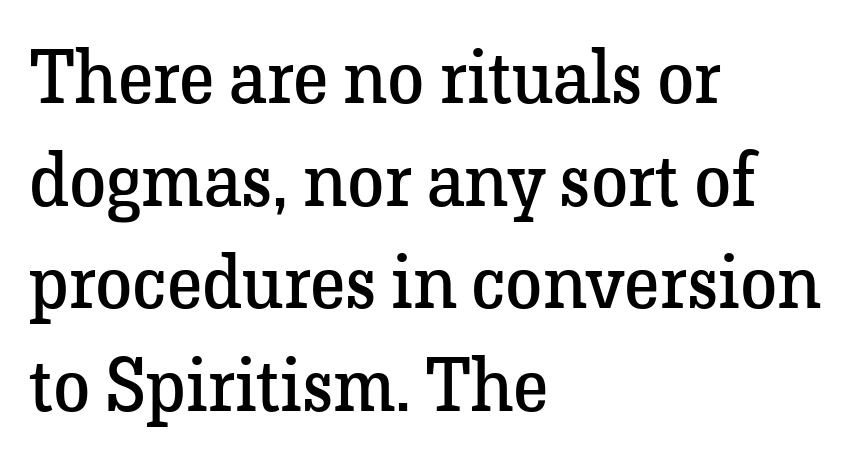
The image shows 75 px regular-weight serif type, upright; set left-aligned, normal line spacing (1.37x), normal letter spacing, not underlined; low stroke contrast and a medium x-height.
